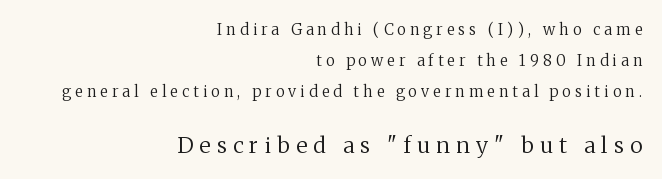
The image shows 22 px text type, upright; set right-aligned, loose line spacing (2.07x), unusually wide letter spacing (+0.28 em), not underlined; the second (bottom) block is 1.47x larger.
